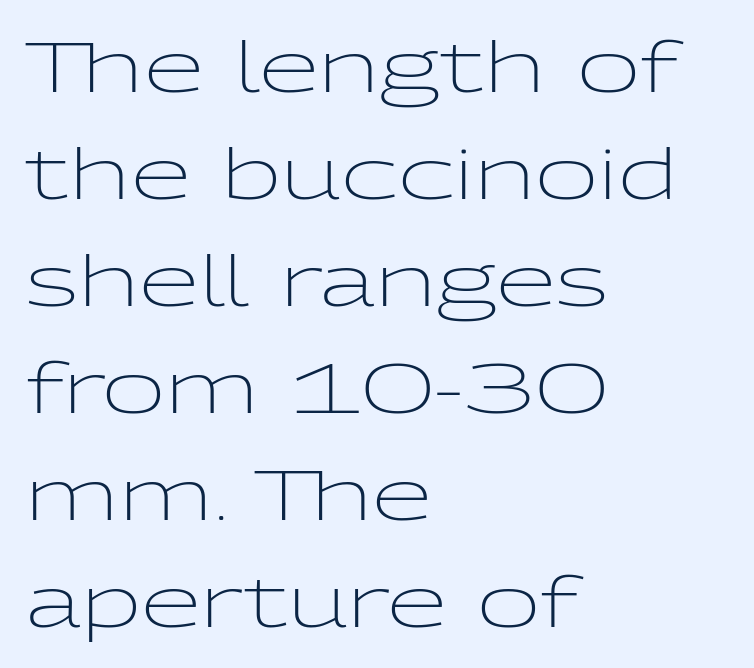
Q: Is the text bold? A: No.
Q: Is the text italic (slanted)? A: No, it is upright.
Q: Is the typeface a serif or a sans-serif typeface? A: Sans-serif.
Q: Is the text underlined? A: No.
Q: How is the paragraph aligned? A: Left-aligned.
Q: Is the spacing between letters normal or unusually wide? A: Normal.
Q: Is the spacing between lines tight, normal or loose? A: Normal.
Q: Width (condensed, normal, or wide)? A: Wide.
Q: Stroke contrast? A: Low.
Q: x-height? A: Medium.
Q: Monospaced? A: No.
